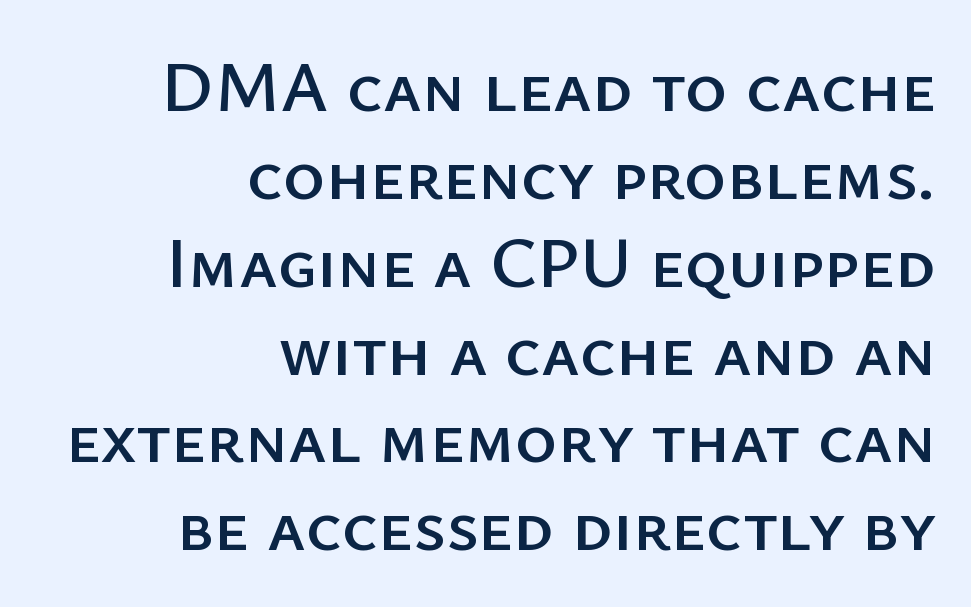
{"serif": "no", "italic": "no", "width": "normal", "stroke_contrast": "low", "x_height": "medium", "monospaced": "no", "underline": "no", "align": "right", "line_spacing_ratio": 1.22, "letter_spacing": "normal", "letter_spacing_em": 0.0, "glyph_px": 72}
